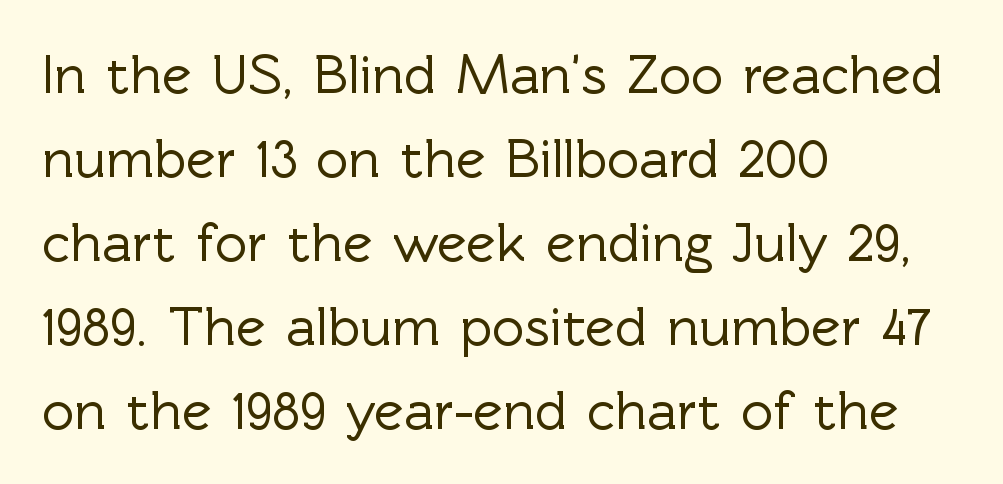
This sample uses plain, unmodified letter spacing. This rendering features lettering with no underline. The letters advance in unequal steps, a hallmark of proportional type. The font family rendered here belongs to the sans-serif group. Does the leading feel generous? No, just average. One-word summary of the alignment: left.
